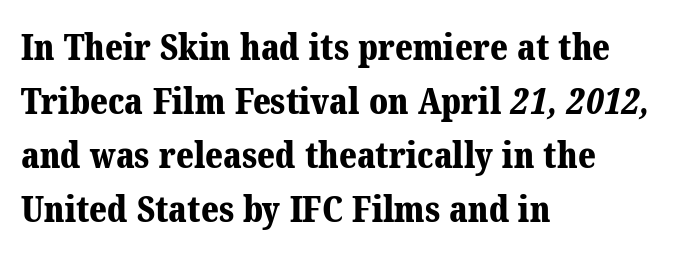
The image shows 36 px bold serif type; set left-aligned, normal line spacing (1.5x), normal letter spacing, not underlined; medium stroke contrast and a medium x-height.
